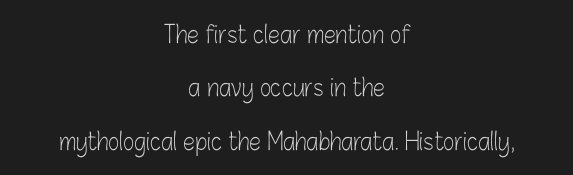
{"italic": "no", "bold": "no", "underline": "no", "align": "center", "line_spacing": "loose", "line_spacing_ratio": 2.22, "letter_spacing": "normal", "letter_spacing_em": 0.0, "glyph_px": 24}
